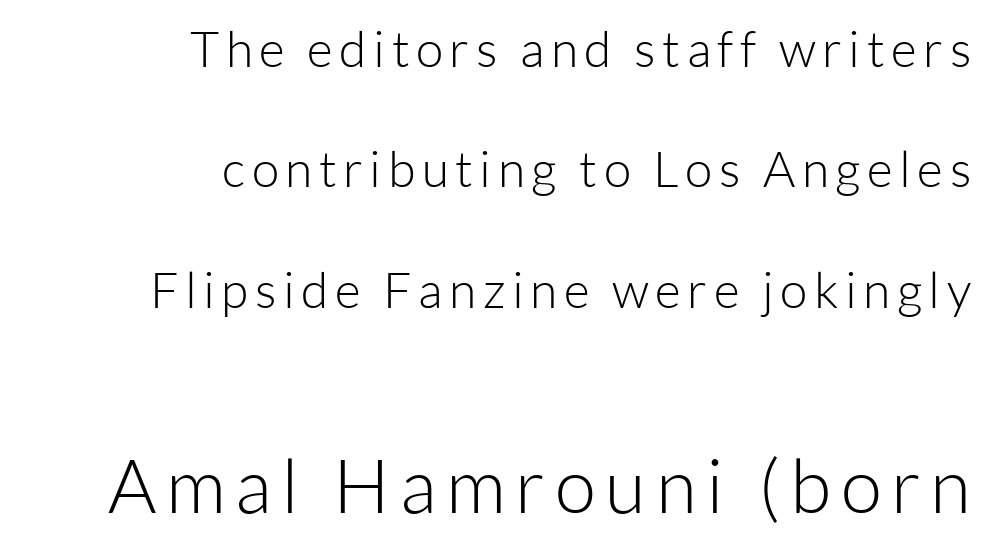
The image shows 75 px light sans-serif type, upright; set right-aligned, loose line spacing (2.41x), not underlined; the second (bottom) block is 1.5x larger; low stroke contrast and a medium x-height.
